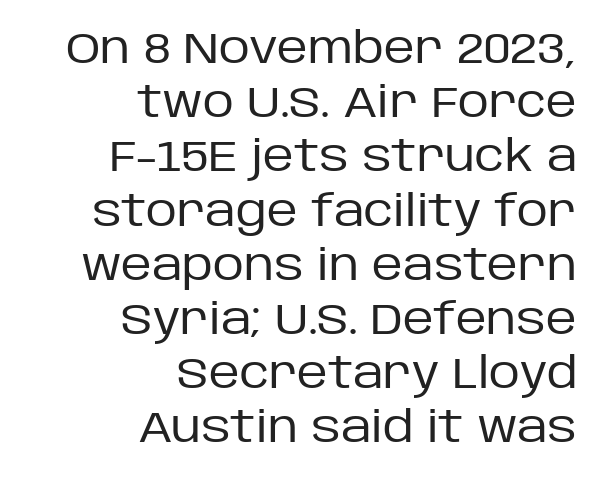
{"serif": "no", "italic": "no", "bold": "no", "weight": "regular", "width": "normal", "stroke_contrast": "low", "x_height": "large", "monospaced": "no", "underline": "no", "align": "right", "line_spacing": "normal", "line_spacing_ratio": 1.26, "letter_spacing": "normal", "letter_spacing_em": 0.0, "glyph_px": 43}
